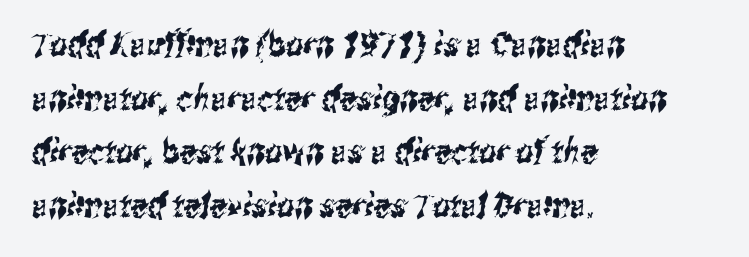
{"serif": "no", "width": "condensed", "stroke_contrast": "medium", "x_height": "medium", "monospaced": "no", "underline": "no", "align": "left", "line_spacing": "normal", "line_spacing_ratio": 1.58, "letter_spacing": "normal", "letter_spacing_em": 0.0, "glyph_px": 34}
